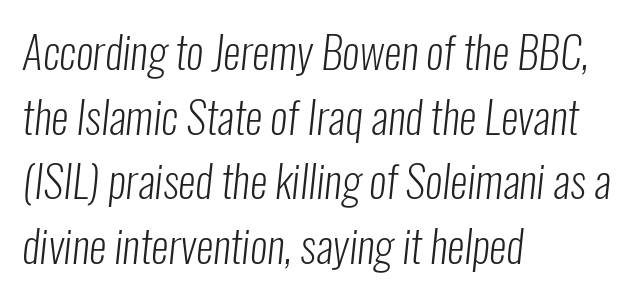
Q: Is the text bold? A: No.
Q: Is the typeface a serif or a sans-serif typeface? A: Sans-serif.
Q: Is the text underlined? A: No.
Q: How is the paragraph aligned? A: Left-aligned.
Q: Is the spacing between letters normal or unusually wide? A: Normal.
Q: Is the spacing between lines tight, normal or loose? A: Normal.
Q: Width (condensed, normal, or wide)? A: Condensed.
Q: Stroke contrast? A: Low.
Q: x-height? A: Medium.
Q: Monospaced? A: No.
